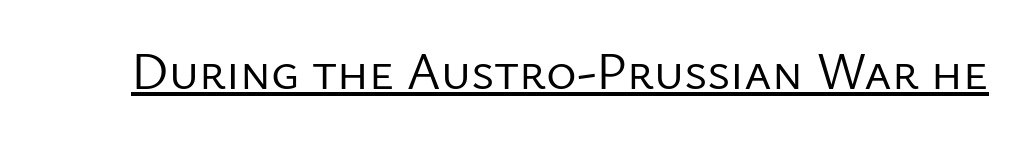
{"serif": "no", "italic": "no", "bold": "no", "weight": "regular", "width": "normal", "stroke_contrast": "low", "x_height": "medium", "monospaced": "no", "underline": "yes", "letter_spacing": "normal", "letter_spacing_em": 0.0, "glyph_px": 52}
